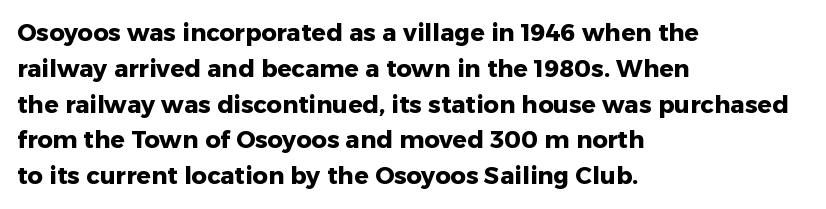
{"italic": "no", "bold": "yes", "underline": "no", "align": "left", "line_spacing": "normal", "line_spacing_ratio": 1.49, "letter_spacing": "normal", "letter_spacing_em": 0.0, "glyph_px": 24}
